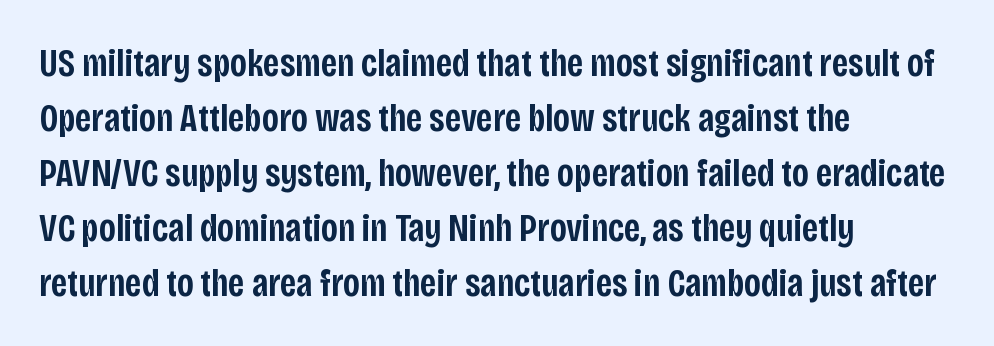
As a designer I'd log this as weight 600, semibold. Type style note: lacks serifs. Proportional: the letters do not fall into vertical columns. Summary of vertical rhythm: regular, with standard interline spacing. Decoration check: the copy has no underline.
